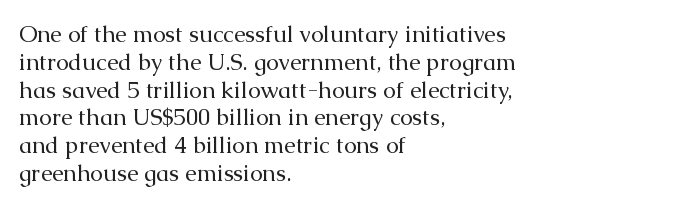
{"italic": "no", "bold": "no", "underline": "no", "align": "left", "line_spacing_ratio": 1.21, "letter_spacing": "normal", "letter_spacing_em": 0.0, "glyph_px": 23}
